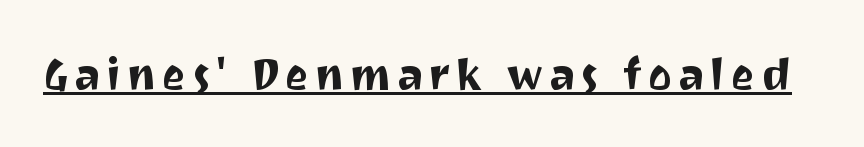
{"serif": "no", "italic": "no", "width": "normal", "stroke_contrast": "medium", "x_height": "medium", "monospaced": "no", "underline": "yes", "glyph_px": 45}
